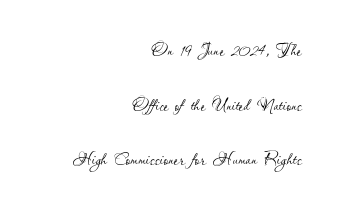
{"bold": "no", "underline": "no", "align": "right", "line_spacing": "loose", "line_spacing_ratio": 2.48, "letter_spacing": "normal", "letter_spacing_em": 0.0, "glyph_px": 22}
